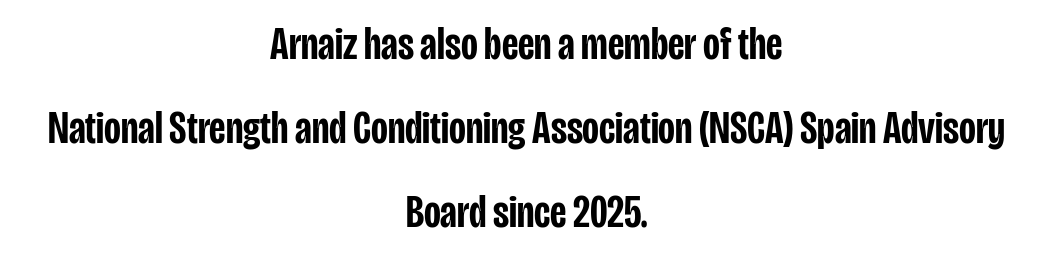
These lines are rendered in a variable-pitch font. Anything drawn beneath the words? Only blank space. Short and long lines alike share a common midpoint. Font category for this specimen: sans-serif. As a designer I'd log this as weight 600, semibold.
